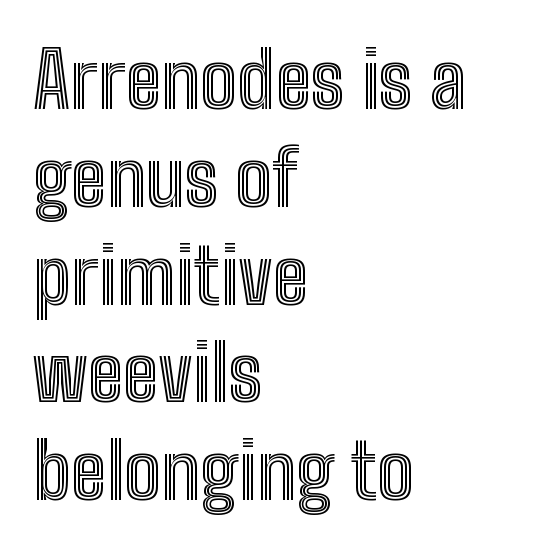
The rows are spaced the way most documents space them. Words appear dense and cohesive because spacing is normal. A classic flush-left, rag-right setting is used for this passage. The passage shown is typed in a proportional face where columns would drift. Ordinary non-slanted type is in use. Just letters on the line, the space beneath them empty.
